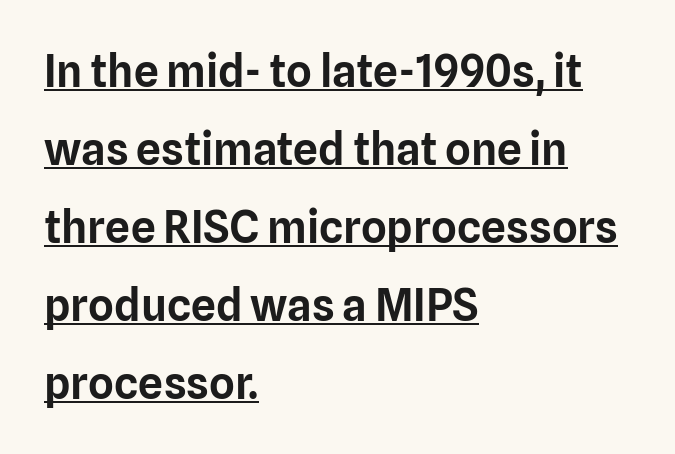
Q: Is the text italic (slanted)? A: No, it is upright.
Q: Is the typeface a serif or a sans-serif typeface? A: Sans-serif.
Q: Is the text underlined? A: Yes.
Q: How is the paragraph aligned? A: Left-aligned.
Q: Is the spacing between letters normal or unusually wide? A: Normal.
Q: Width (condensed, normal, or wide)? A: Normal.
Q: Stroke contrast? A: Low.
Q: x-height? A: Medium.
Q: Monospaced? A: No.
